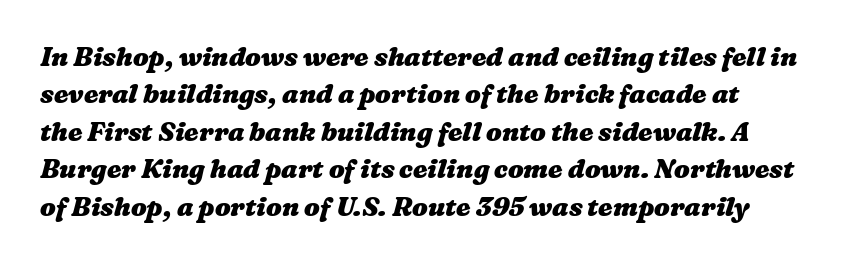
The image shows 26 px bold type; set normal line spacing (1.44x), normal letter spacing, not underlined.
